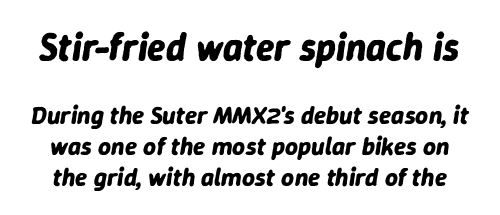
Q: Is the text bold? A: Yes.
Q: Is the text italic (slanted)? A: Yes, it leans right by about 9 degrees.
Q: Is the text underlined? A: No.
Q: Is the spacing between letters normal or unusually wide? A: Normal.
Q: Which block of text is set in a larger size, the first (top) or the second (bottom)? A: The first (top) one.
Q: Width (condensed, normal, or wide)? A: Normal.
Q: Stroke contrast? A: Low.
Q: x-height? A: Medium.
Q: Monospaced? A: No.
